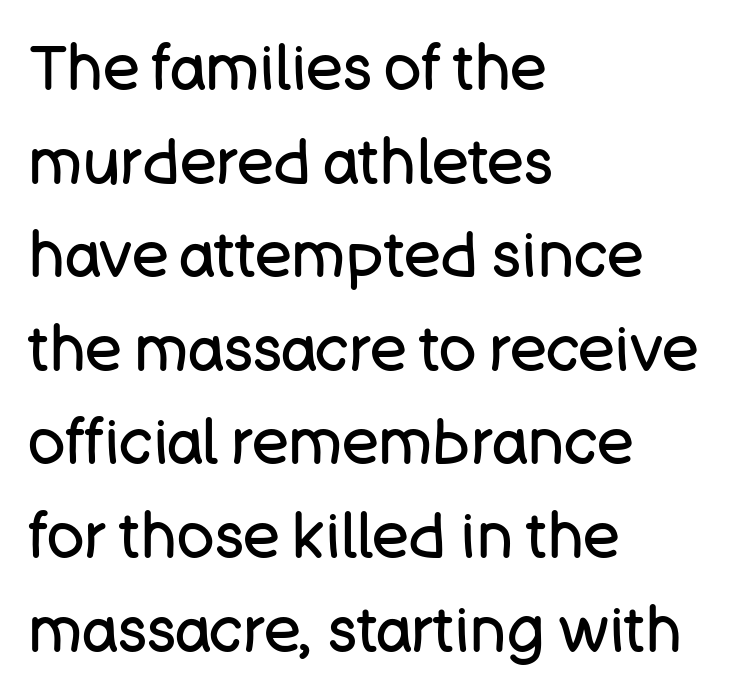
Q: Is the text bold? A: No.
Q: Is the text italic (slanted)? A: No, it is upright.
Q: Is the typeface a serif or a sans-serif typeface? A: Sans-serif.
Q: Is the text underlined? A: No.
Q: How is the paragraph aligned? A: Left-aligned.
Q: Is the spacing between letters normal or unusually wide? A: Normal.
Q: Is the spacing between lines tight, normal or loose? A: Normal.
Q: Width (condensed, normal, or wide)? A: Normal.
Q: Stroke contrast? A: Low.
Q: x-height? A: Large.
Q: Monospaced? A: No.
